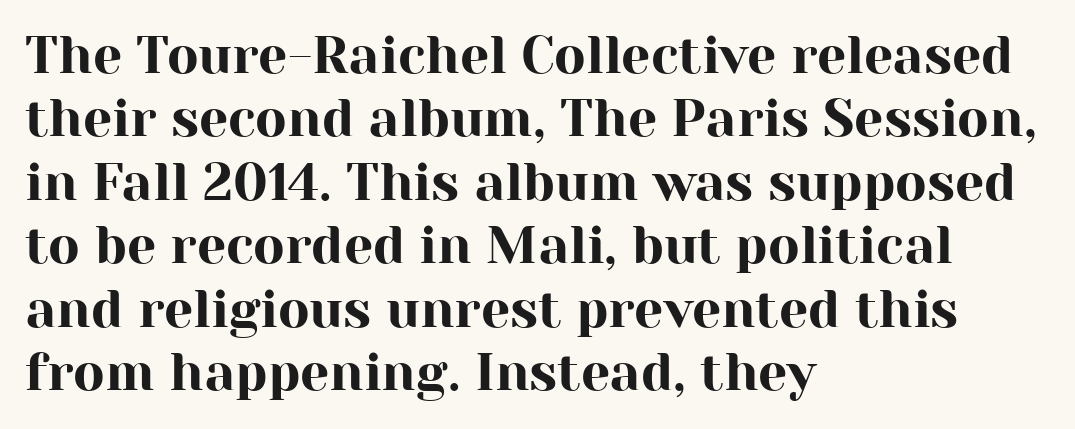
Q: Is the text italic (slanted)? A: No, it is upright.
Q: Is the typeface a serif or a sans-serif typeface? A: Serif.
Q: Is the text underlined? A: No.
Q: How is the paragraph aligned? A: Left-aligned.
Q: Is the spacing between letters normal or unusually wide? A: Normal.
Q: Width (condensed, normal, or wide)? A: Normal.
Q: Stroke contrast? A: High.
Q: x-height? A: Medium.
Q: Monospaced? A: No.
